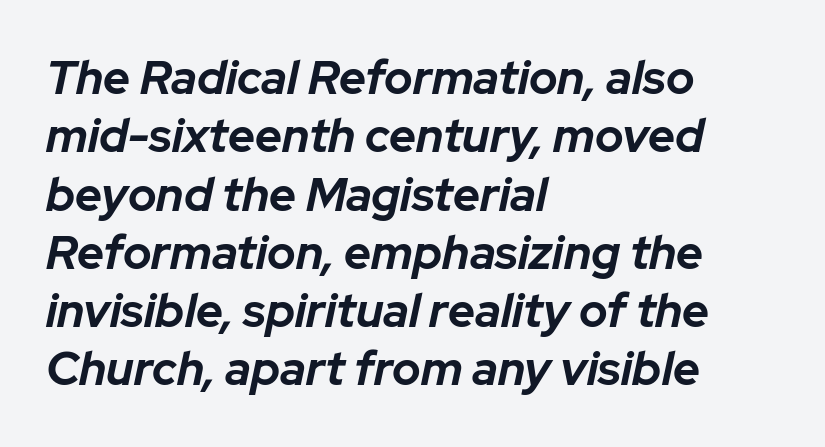
The image shows 47 px bold type, italic (leaning right); set left-aligned, line spacing 1.24x, normal letter spacing, not underlined; low stroke contrast and a medium x-height.
